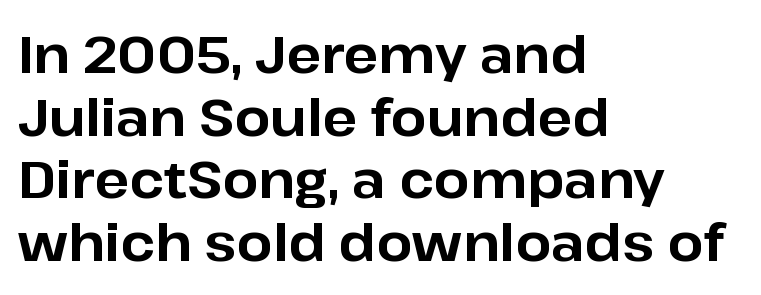
{"serif": "no", "italic": "no", "bold": "yes", "weight": "bold", "width": "normal", "stroke_contrast": "low", "x_height": "medium", "monospaced": "no", "underline": "no", "align": "left", "line_spacing_ratio": 1.23, "letter_spacing": "normal", "letter_spacing_em": 0.0, "glyph_px": 51}
